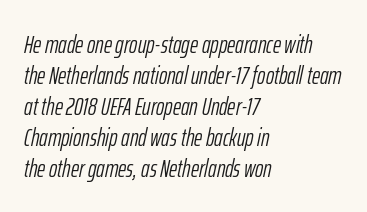
The passage is arranged the way most books set body copy — flush left. The gaps between neighbouring characters are ordinary and unremarkable. Slanted lettering throughout. The strokes carry an ordinary text weight at most.
